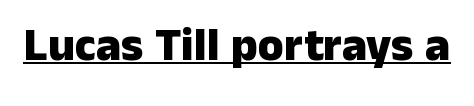
{"serif": "no", "italic": "no", "bold": "yes", "weight": "heavy", "width": "normal", "stroke_contrast": "low", "x_height": "medium", "monospaced": "no", "underline": "yes", "letter_spacing": "normal", "letter_spacing_em": 0.0, "glyph_px": 47}
